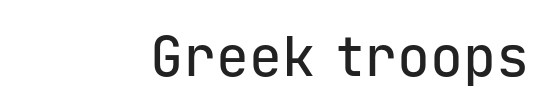
Quick note: not italic, upright. In terms of letterspacing, this is plain default setting. The typeface chosen for these lines omits serifs. The space directly below the letters is spotless. The passage shown is typed in a monospace face where columns stay perfectly aligned. Typeset ragged left — the right edge is the straight one.
